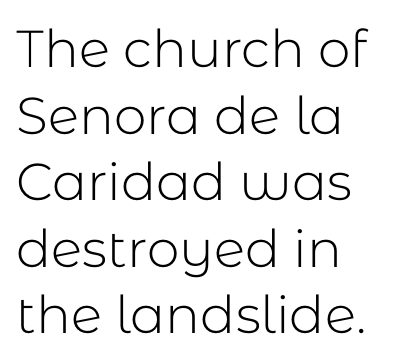
Q: Is the text bold? A: No.
Q: Is the text italic (slanted)? A: No, it is upright.
Q: Is the typeface a serif or a sans-serif typeface? A: Sans-serif.
Q: Is the text underlined? A: No.
Q: How is the paragraph aligned? A: Left-aligned.
Q: Is the spacing between letters normal or unusually wide? A: Normal.
Q: Is the spacing between lines tight, normal or loose? A: Normal.
Q: Width (condensed, normal, or wide)? A: Normal.
Q: Stroke contrast? A: Low.
Q: x-height? A: Medium.
Q: Monospaced? A: No.
